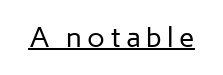
The image shows 28 px regular-weight sans-serif type, upright; set underlined; low stroke contrast and a medium x-height.
